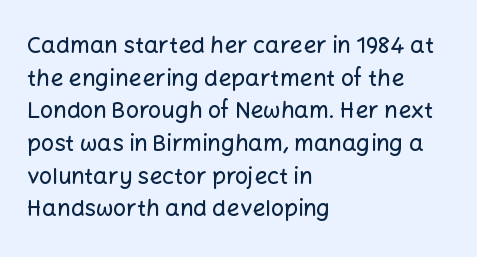
Q: Is the text italic (slanted)? A: No, it is upright.
Q: Is the text underlined? A: No.
Q: How is the paragraph aligned? A: Left-aligned.
Q: Is the spacing between letters normal or unusually wide? A: Normal.
Q: Is the spacing between lines tight, normal or loose? A: Normal.
